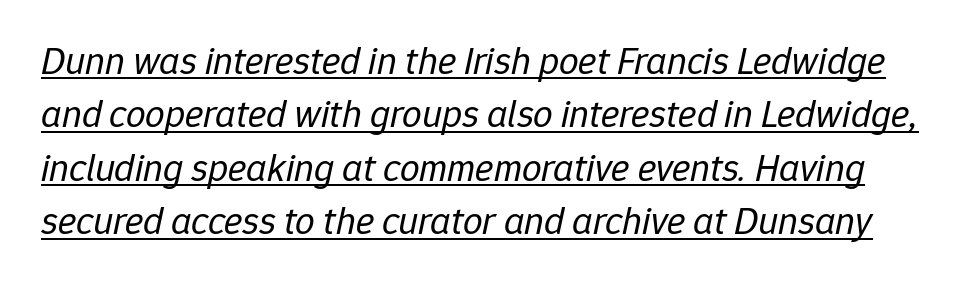
The text carries the slant typical of an italic or oblique font. Short note: letters normally spaced. The weight tops out at a normal text grade. The rendering uses natural spacing where letterforms have individual widths.
